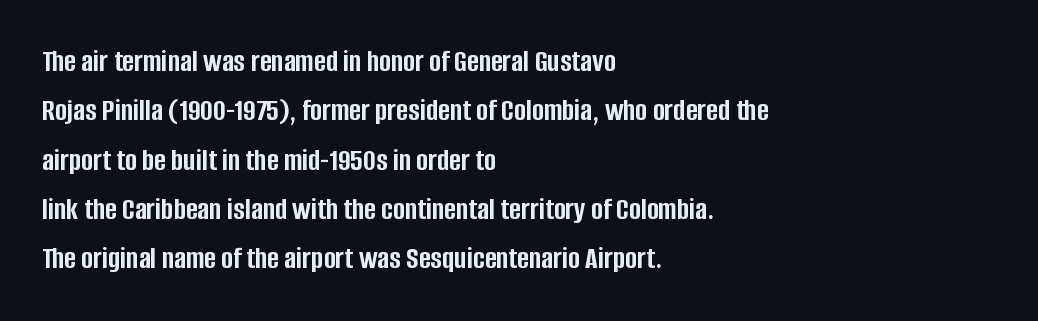
Q: Is the text bold? A: Yes.
Q: Is the text italic (slanted)? A: No, it is upright.
Q: Is the typeface a serif or a sans-serif typeface? A: Sans-serif.
Q: Is the text underlined? A: No.
Q: How is the paragraph aligned? A: Left-aligned.
Q: Is the spacing between letters normal or unusually wide? A: Normal.
Q: Is the spacing between lines tight, normal or loose? A: Normal.
Q: Width (condensed, normal, or wide)? A: Condensed.
Q: Stroke contrast? A: Low.
Q: x-height? A: Large.
Q: Monospaced? A: No.
